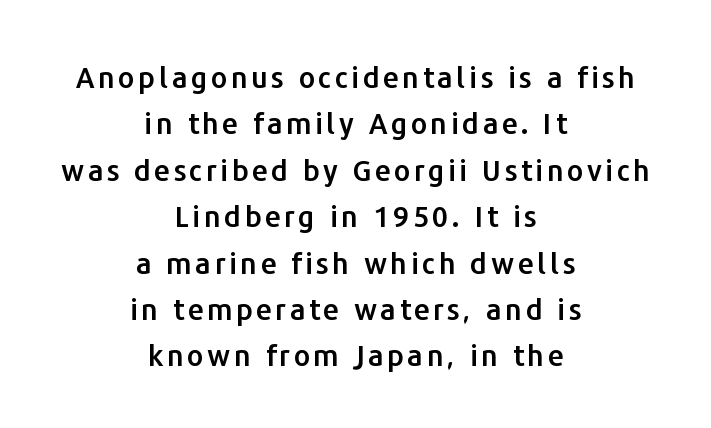
The image shows 29 px sans-serif type, upright; set centered, normal line spacing (1.6x), not underlined; low stroke contrast and a medium x-height.
